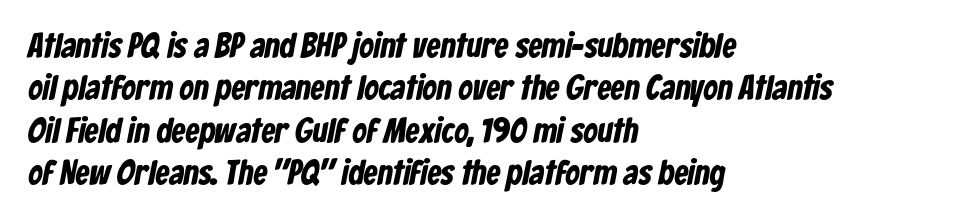
The image shows 35 px bold, condensed sans-serif type; set left-aligned, line spacing 1.21x, normal letter spacing, not underlined; low stroke contrast and a medium x-height.
